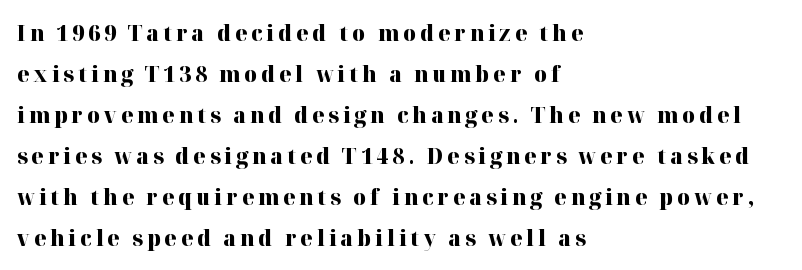
Glance below the letters and you will spot only blank space. This is roman type, the default non-slanted kind. The paragraph shown leans on its left margin. A full-strength bold gives these letters their thick strokes.
